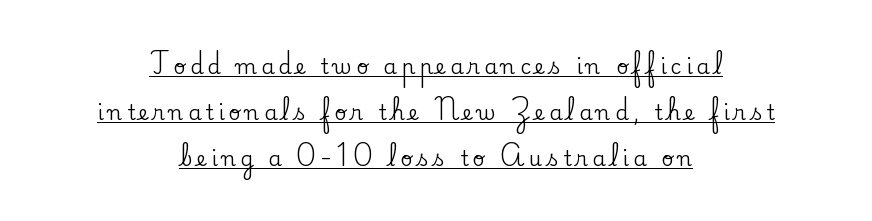
Q: Is the text italic (slanted)? A: No, it is upright.
Q: Is the text underlined? A: Yes.
Q: How is the paragraph aligned? A: Centered.
Q: Is the spacing between letters normal or unusually wide? A: Unusually wide.
Q: Is the spacing between lines tight, normal or loose? A: Loose.
